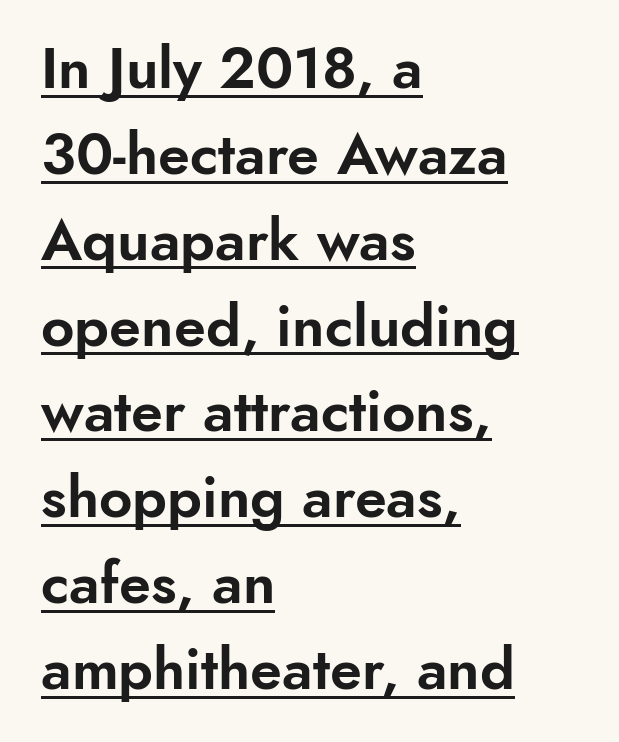
The image shows 58 px sans-serif type, upright; set left-aligned, normal line spacing (1.48x), normal letter spacing, underlined; low stroke contrast and a small x-height.
